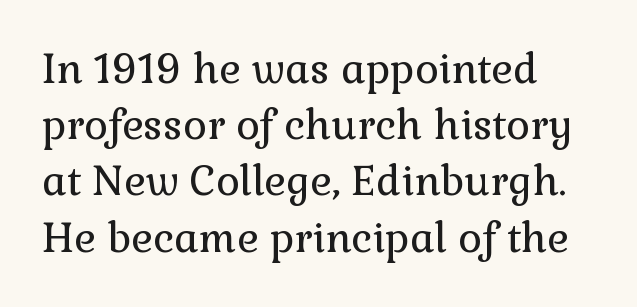
The image shows 41 px regular-weight serif type, upright; set left-aligned, normal line spacing (1.37x), normal letter spacing, not underlined; a medium x-height.
